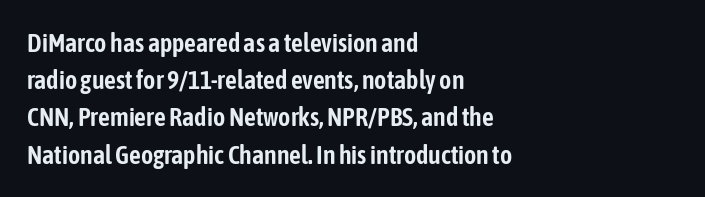
The image shows 26 px text type, upright; set left-aligned, normal line spacing (1.43x), normal letter spacing, not underlined.
